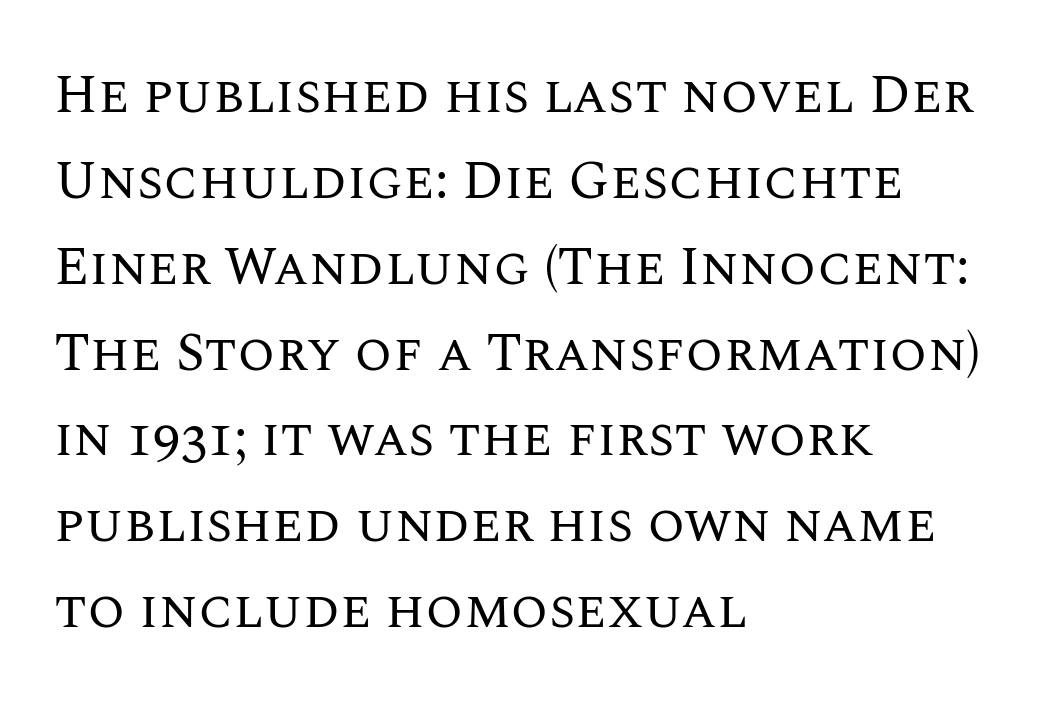
The lines sit at an ordinary, default distance from one another. Caption: standard tracking, unaltered. Nobody drew a line under any word here. It's the straight-up-and-down kind of type. Compared with a centered layout, this one pins lines to the left instead.
